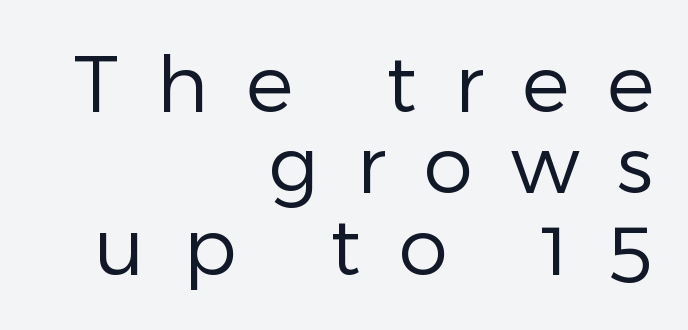
The image shows 79 px regular-weight sans-serif type, upright; set right-aligned, tight line spacing (1.03x), unusually wide letter spacing (+0.48 em), not underlined; low stroke contrast and a medium x-height.
